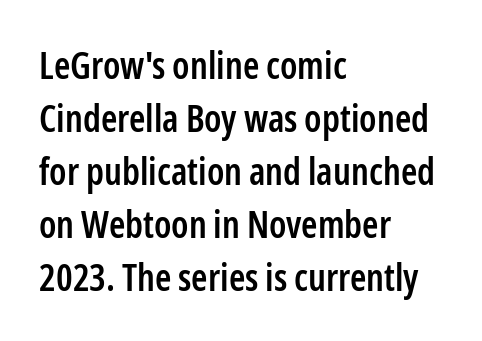
The face used here is rendered with its standard letterfit. This sample uses an upright cut, with every glyph sitting square on the baseline. The rows are spaced the way most documents space them. To sum up the face: it is a sans, with no serifs. Beneath every word, the page is bare.
